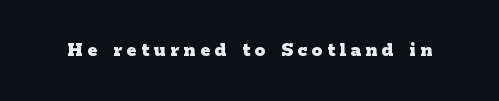
Q: Is the text bold? A: Yes.
Q: Is the text italic (slanted)? A: No, it is upright.
Q: Is the text underlined? A: No.
Q: Is the spacing between letters normal or unusually wide? A: Unusually wide.
